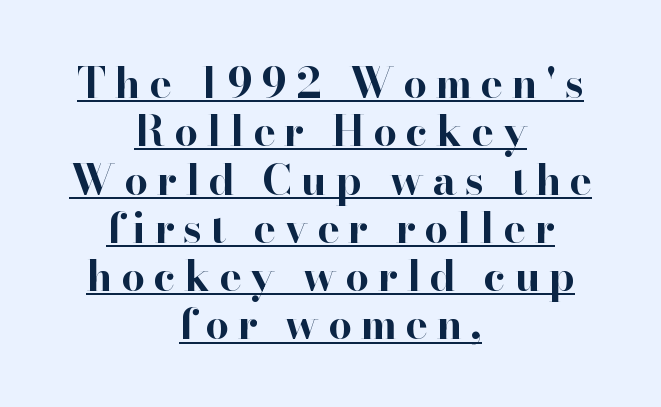
The image shows 42 px bold serif type, upright; set centered, tight line spacing (1.15x), unusually wide letter spacing (+0.2 em), underlined; high stroke contrast and a small x-height.
